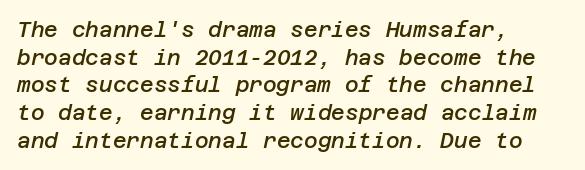
The image shows 21 px text type, italic (leaning right); set left-aligned, normal line spacing (1.32x), normal letter spacing, not underlined.
